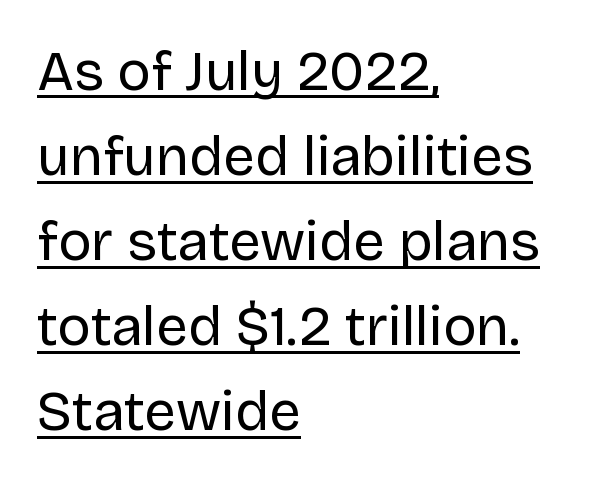
The image shows 56 px regular-weight sans-serif type, upright; set left-aligned, normal line spacing (1.52x), normal letter spacing, underlined; low stroke contrast and a large x-height.
